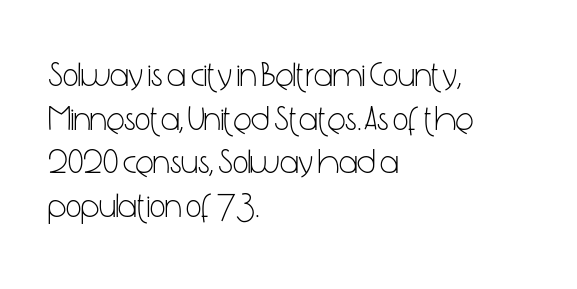
Q: Is the text bold? A: No.
Q: Is the text italic (slanted)? A: No, it is upright.
Q: Is the typeface a serif or a sans-serif typeface? A: Sans-serif.
Q: Is the text underlined? A: No.
Q: How is the paragraph aligned? A: Left-aligned.
Q: Is the spacing between letters normal or unusually wide? A: Normal.
Q: Is the spacing between lines tight, normal or loose? A: Normal.
Q: Width (condensed, normal, or wide)? A: Condensed.
Q: Stroke contrast? A: Low.
Q: x-height? A: Medium.
Q: Monospaced? A: No.
